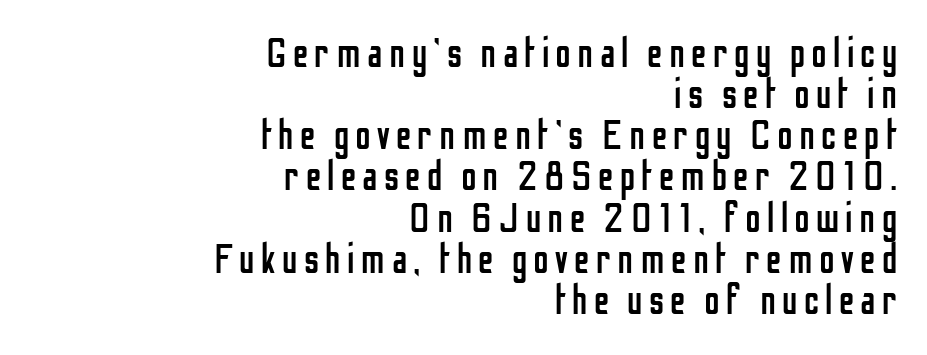
Q: Is the text bold? A: No.
Q: Is the text italic (slanted)? A: No, it is upright.
Q: Is the typeface a serif or a sans-serif typeface? A: Sans-serif.
Q: Is the text underlined? A: No.
Q: How is the paragraph aligned? A: Right-aligned.
Q: Is the spacing between lines tight, normal or loose? A: Tight.
Q: Width (condensed, normal, or wide)? A: Condensed.
Q: Stroke contrast? A: Low.
Q: x-height? A: Medium.
Q: Monospaced? A: No.
